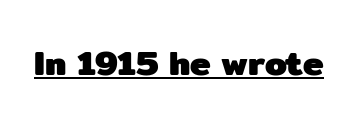
The image shows 35 px heavy sans-serif type, upright; set normal letter spacing, underlined; low stroke contrast and a medium x-height.
